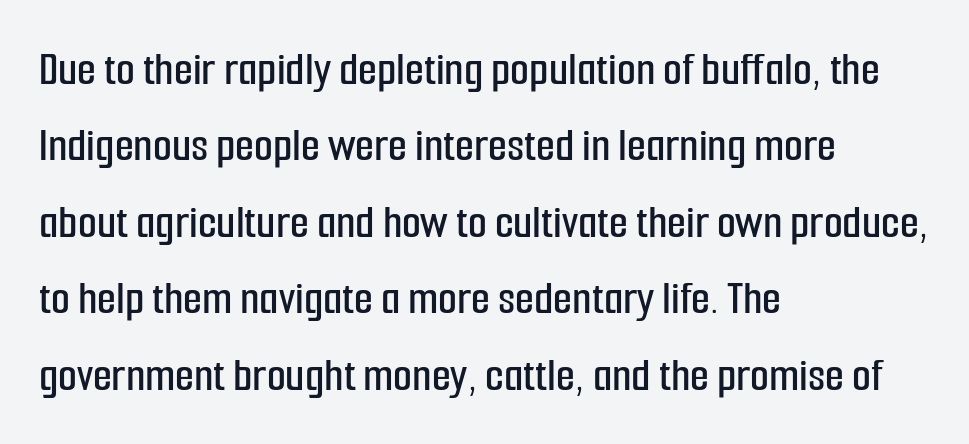
The typeface chosen for these lines omits serifs. Every character sits straight up, as roman type does. Words appear dense and cohesive because spacing is normal. Line beginnings align vertically; line endings do not.
